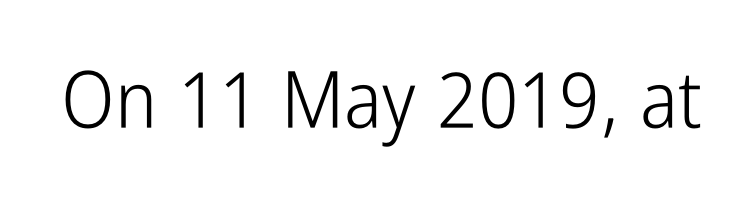
{"serif": "no", "italic": "no", "bold": "no", "weight": "light", "width": "condensed", "stroke_contrast": "low", "x_height": "medium", "monospaced": "no", "underline": "no", "letter_spacing": "normal", "letter_spacing_em": 0.0, "glyph_px": 79}
